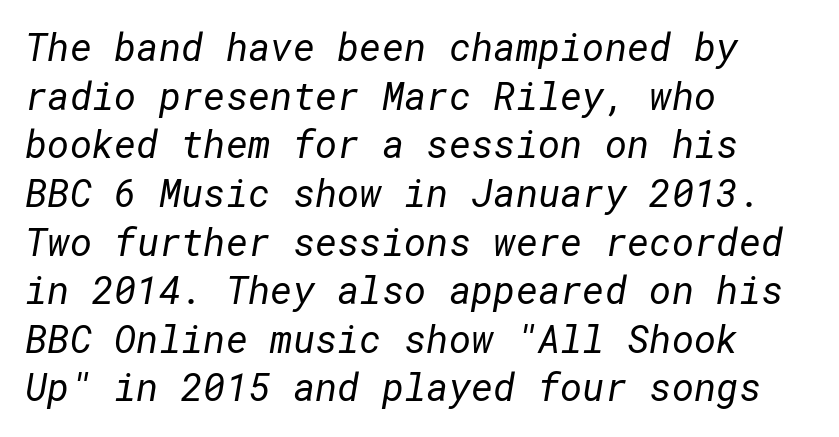
Does the leading feel generous? No, just average. Visually the block forms a straight wall on the left and a jagged coastline on the right. The passage shown is not bold in any degree. The passage shown has conventional tracking throughout.
